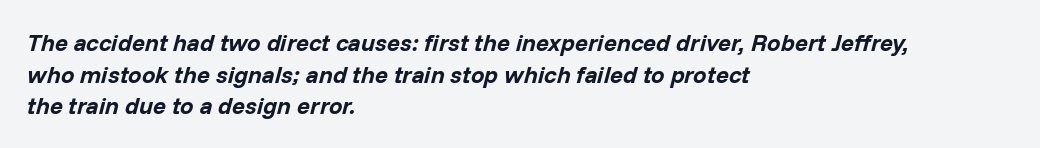
Q: Is the text bold? A: Yes.
Q: Is the text italic (slanted)? A: Yes, it leans right by about 14 degrees.
Q: Is the text underlined? A: No.
Q: How is the paragraph aligned? A: Left-aligned.
Q: Is the spacing between letters normal or unusually wide? A: Normal.
Q: Is the spacing between lines tight, normal or loose? A: Normal.
